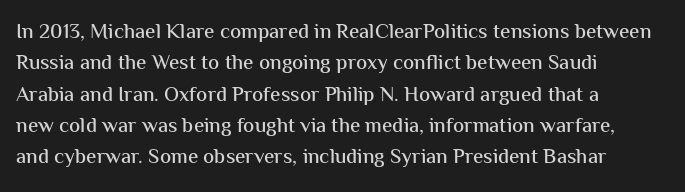
Q: Is the text italic (slanted)? A: No, it is upright.
Q: Is the text underlined? A: No.
Q: How is the paragraph aligned? A: Left-aligned.
Q: Is the spacing between letters normal or unusually wide? A: Normal.
Q: Is the spacing between lines tight, normal or loose? A: Normal.
